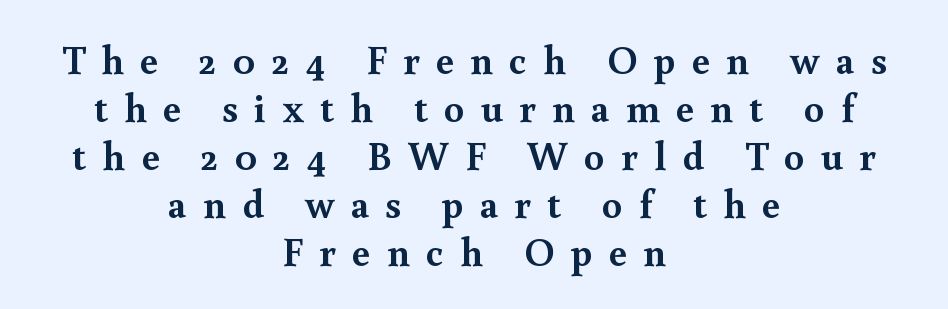
A typesetter would label this face a serif. Every letter is thick-stroked: bold, no question. This sample uses an upright cut, with every glyph sitting square on the baseline. Letter spacing: wide. The string is rendered with underlining switched off.
